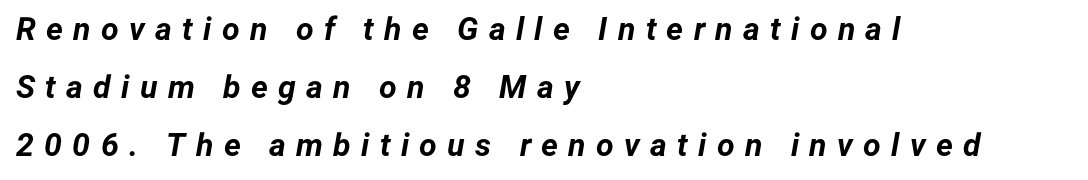
Q: Is the text bold? A: Yes.
Q: Is the text italic (slanted)? A: Yes, it leans right by about 12 degrees.
Q: Is the text underlined? A: No.
Q: How is the paragraph aligned? A: Left-aligned.
Q: Is the spacing between letters normal or unusually wide? A: Unusually wide.
Q: Width (condensed, normal, or wide)? A: Normal.
Q: Stroke contrast? A: Low.
Q: x-height? A: Medium.
Q: Monospaced? A: No.
